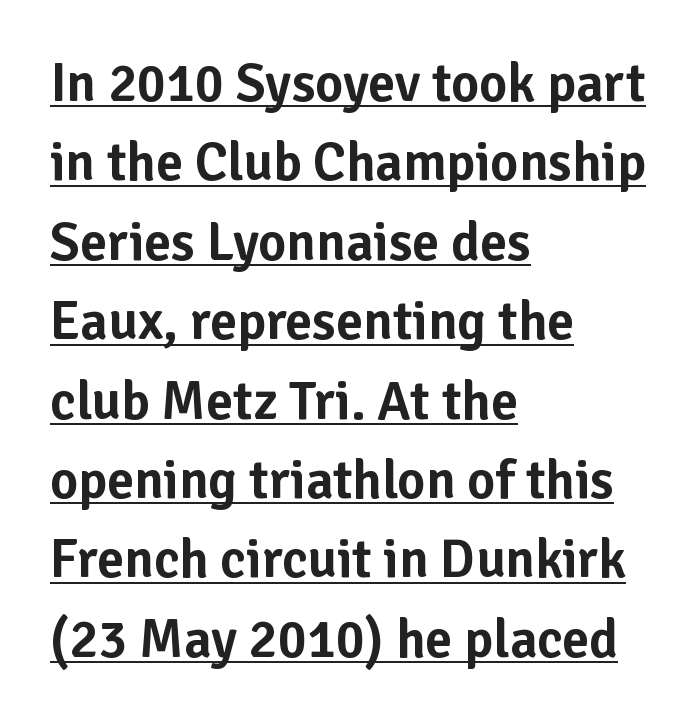
Q: Is the text italic (slanted)? A: No, it is upright.
Q: Is the typeface a serif or a sans-serif typeface? A: Sans-serif.
Q: Is the text underlined? A: Yes.
Q: How is the paragraph aligned? A: Left-aligned.
Q: Is the spacing between letters normal or unusually wide? A: Normal.
Q: Is the spacing between lines tight, normal or loose? A: Normal.
Q: Width (condensed, normal, or wide)? A: Normal.
Q: Stroke contrast? A: Low.
Q: x-height? A: Medium.
Q: Monospaced? A: No.
